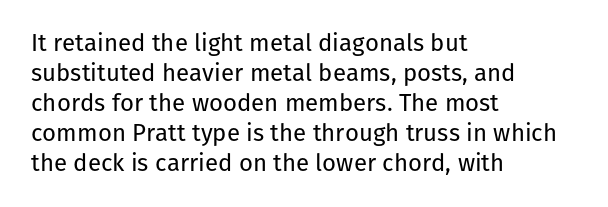
Honestly, there is no underline to notice here at all. The font's upright variant was chosen for this text. Horizontally, the lines are justified to the leading edge only. Bold? No — there's no thickening of the strokes.
